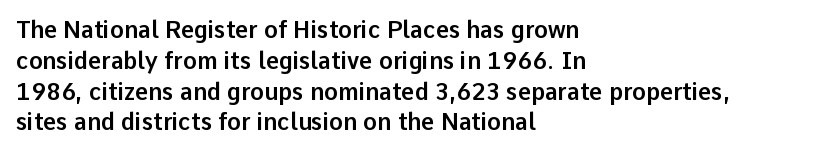
Q: Is the text italic (slanted)? A: No, it is upright.
Q: Is the text underlined? A: No.
Q: How is the paragraph aligned? A: Left-aligned.
Q: Is the spacing between letters normal or unusually wide? A: Normal.
Q: Is the spacing between lines tight, normal or loose? A: Normal.
